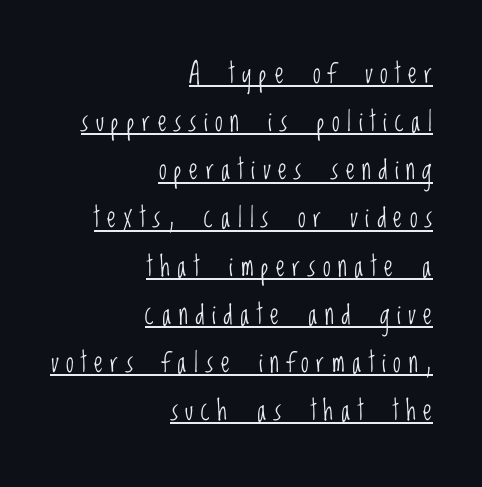
Notice how the stems are strictly vertical — no italics here. Do the characters align in a grid? No, the font is proportional. The gaps between neighbouring characters are conspicuously large. A student would call this right alignment; a typographer would say flush right, rag left.
